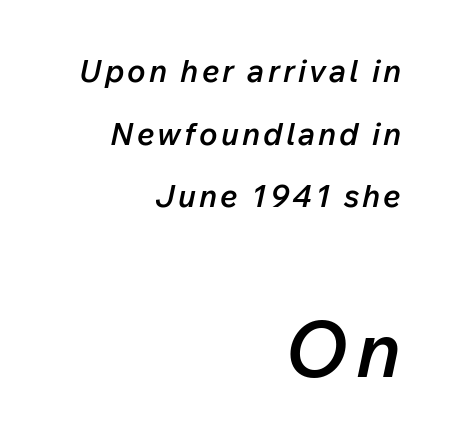
Teacher's note: observe the even right margin — that is flush-right alignment. The face used here is proportionally spaced, like ordinary book or web type. Scale increases going downward across the two blocks. Observe the lean: these are italic letterforms. Firm but not heavy-handed strokes: this text is semibold. One glance says open: line gaps are wider than usual.
